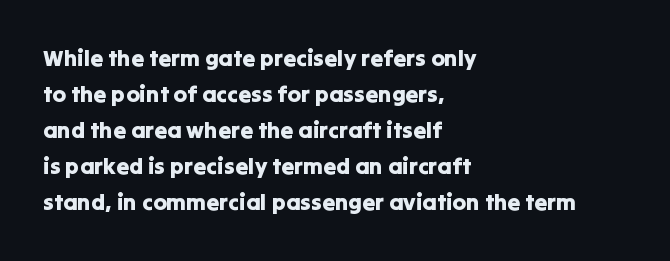
{"italic": "no", "underline": "no", "align": "left", "line_spacing": "normal", "line_spacing_ratio": 1.57, "letter_spacing": "normal", "letter_spacing_em": 0.0, "glyph_px": 23}
